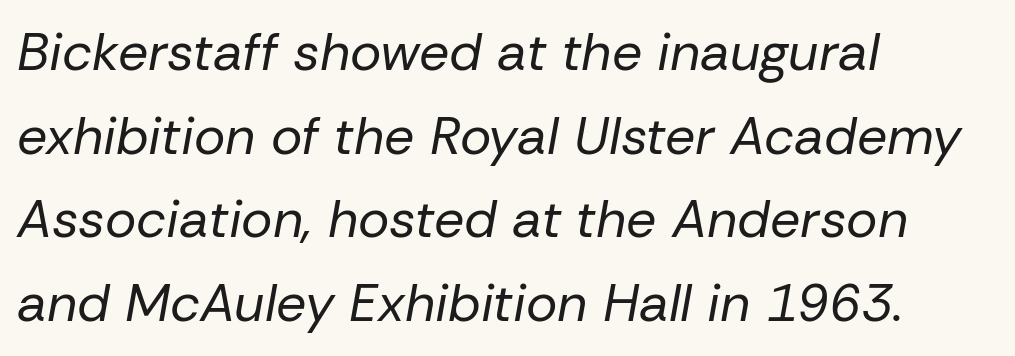
{"italic": "yes", "lean": "right", "slant_degrees": 10, "bold": "no", "weight": "regular", "width": "normal", "stroke_contrast": "low", "x_height": "medium", "monospaced": "no", "underline": "no", "align": "left", "line_spacing": "normal", "line_spacing_ratio": 1.58, "letter_spacing": "normal", "letter_spacing_em": 0.0, "glyph_px": 53}
